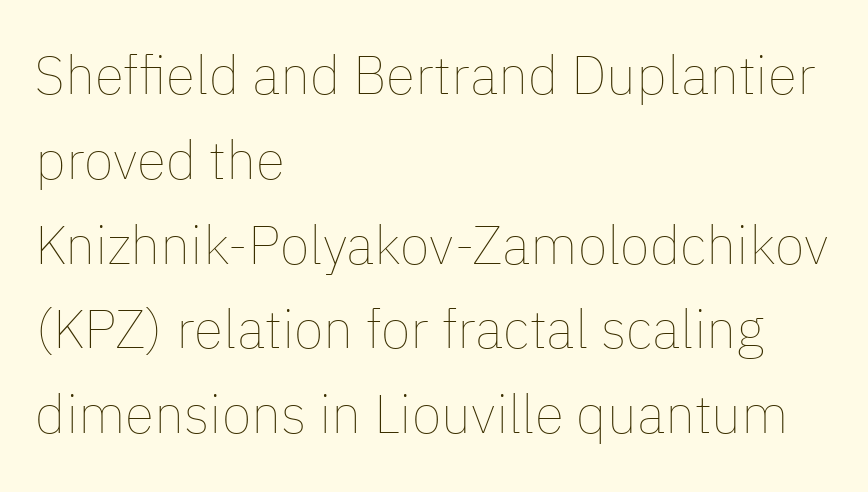
{"italic": "no", "bold": "no", "weight": "thin", "width": "normal", "stroke_contrast": "low", "x_height": "medium", "monospaced": "no", "underline": "no", "align": "left", "line_spacing": "normal", "line_spacing_ratio": 1.57, "letter_spacing": "normal", "letter_spacing_em": 0.0, "glyph_px": 54}
